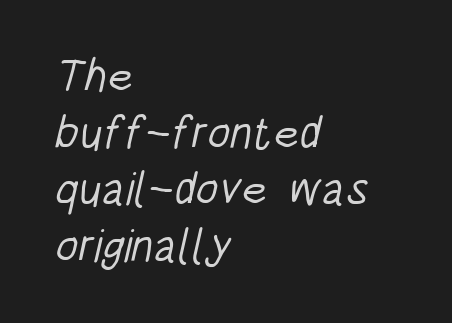
Is this a sans? Yes — the strokes have no serifs. Caption: multi-line text, flush left, ragged right. No word sits above an underline. Each stroke keeps to a modest, everyday thickness or less. Short note: letters normally spaced. These lines are rendered in a variable-pitch font.
